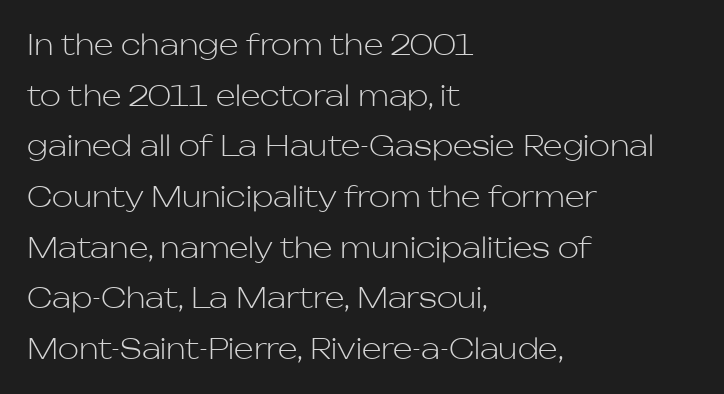
{"serif": "no", "italic": "no", "bold": "no", "weight": "light", "width": "normal", "stroke_contrast": "low", "x_height": "medium", "monospaced": "no", "underline": "no", "align": "left", "line_spacing_ratio": 1.81, "letter_spacing": "normal", "letter_spacing_em": 0.0, "glyph_px": 28}
